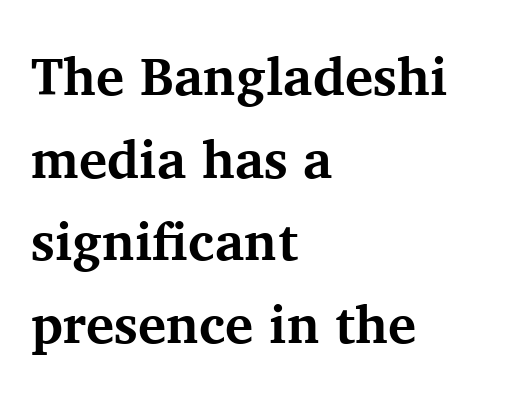
Q: Is the text bold? A: Yes.
Q: Is the text italic (slanted)? A: No, it is upright.
Q: Is the typeface a serif or a sans-serif typeface? A: Serif.
Q: Is the text underlined? A: No.
Q: How is the paragraph aligned? A: Left-aligned.
Q: Is the spacing between letters normal or unusually wide? A: Normal.
Q: Is the spacing between lines tight, normal or loose? A: Normal.
Q: Width (condensed, normal, or wide)? A: Normal.
Q: Stroke contrast? A: Medium.
Q: x-height? A: Medium.
Q: Monospaced? A: No.
